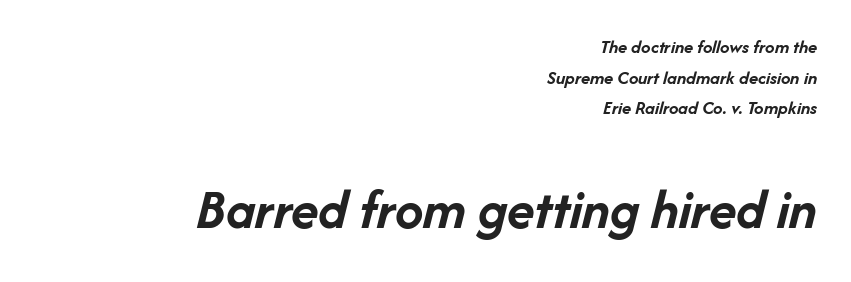
Q: Is the text bold? A: Yes.
Q: Is the text italic (slanted)? A: Yes, it leans right by about 14 degrees.
Q: Is the text underlined? A: No.
Q: How is the paragraph aligned? A: Right-aligned.
Q: Is the spacing between letters normal or unusually wide? A: Normal.
Q: Is the spacing between lines tight, normal or loose? A: Normal.
Q: Which block of text is set in a larger size, the first (top) or the second (bottom)? A: The second (bottom) one.
Q: Width (condensed, normal, or wide)? A: Normal.
Q: Stroke contrast? A: Low.
Q: x-height? A: Medium.
Q: Monospaced? A: No.
